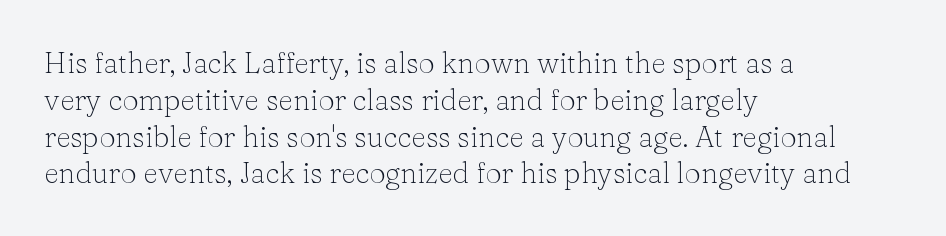
Q: Is the text bold? A: No.
Q: Is the text italic (slanted)? A: No, it is upright.
Q: Is the typeface a serif or a sans-serif typeface? A: Serif.
Q: Is the text underlined? A: No.
Q: How is the paragraph aligned? A: Left-aligned.
Q: Is the spacing between letters normal or unusually wide? A: Normal.
Q: Is the spacing between lines tight, normal or loose? A: Normal.
Q: Width (condensed, normal, or wide)? A: Normal.
Q: Stroke contrast? A: Low.
Q: x-height? A: Medium.
Q: Monospaced? A: No.
